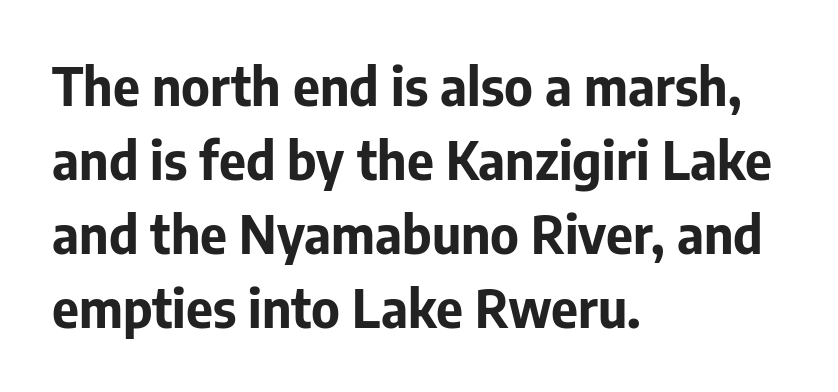
Is this a fixed-width face? No — the glyphs have proportional, varying widths. A typesetter would call this leading conventional body-copy spacing. What kind of face is this? One without serifs — a sans. Tracking here is standard; glyphs follow each other at the usual distance.
